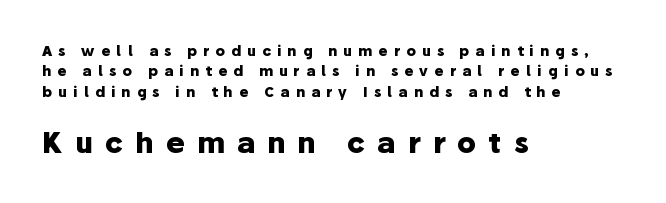
{"serif": "no", "italic": "no", "bold": "yes", "weight": "heavy", "width": "normal", "stroke_contrast": "low", "x_height": "medium", "monospaced": "no", "underline": "no", "align": "left", "line_spacing": "normal", "line_spacing_ratio": 1.45, "letter_spacing": "wide", "letter_spacing_em": 0.44, "larger_block": "second", "size_ratio": 2.0, "glyph_px": 28}
